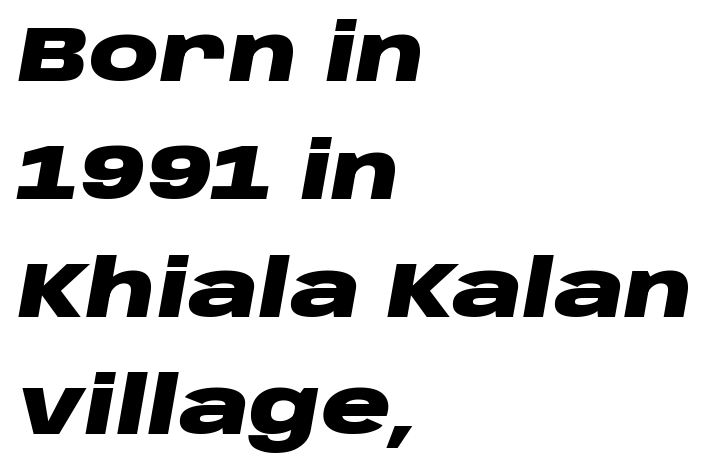
{"italic": "yes", "lean": "right", "slant_degrees": 10, "bold": "yes", "weight": "heavy", "width": "wide", "stroke_contrast": "low", "x_height": "large", "monospaced": "no", "underline": "no", "align": "left", "line_spacing": "normal", "line_spacing_ratio": 1.51, "letter_spacing": "normal", "letter_spacing_em": 0.0, "glyph_px": 78}
